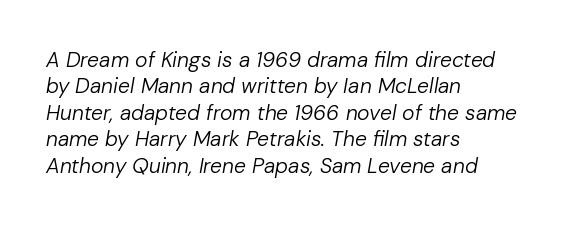
Q: Is the text bold? A: No.
Q: Is the text italic (slanted)? A: Yes, it leans right by about 10 degrees.
Q: Is the text underlined? A: No.
Q: How is the paragraph aligned? A: Left-aligned.
Q: Is the spacing between letters normal or unusually wide? A: Normal.
Q: Is the spacing between lines tight, normal or loose? A: Normal.
